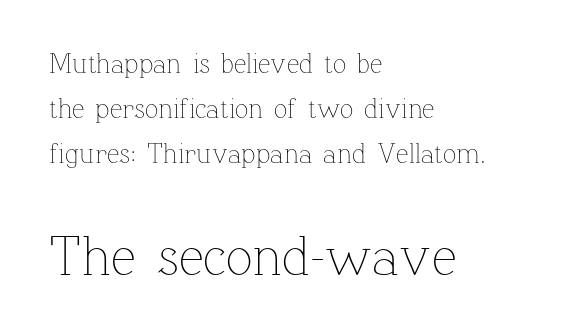
The image shows 56 px thin type, upright; set left-aligned, normal line spacing (1.61x), normal letter spacing, not underlined; the second (bottom) block is 2.0x larger; low stroke contrast and a medium x-height.
